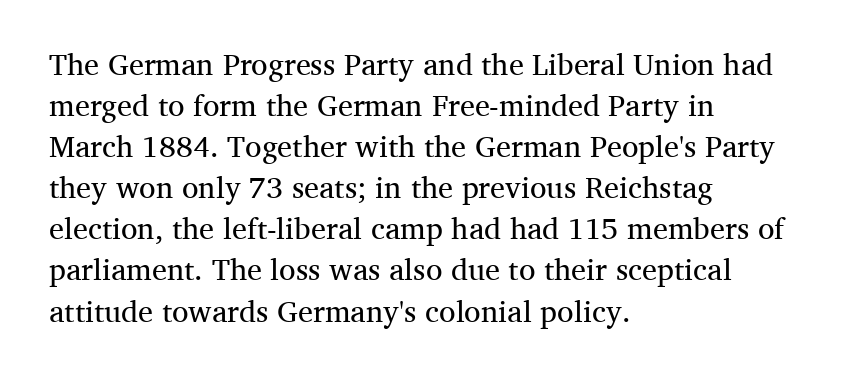
Casual observation: everything's shoved over to the left. What kind of face is this? One with serifs. The rendering uses natural spacing where letterforms have individual widths. In terms of posture, this sample is upright. A typesetter would call this leading conventional body-copy spacing. Rule under the text: the space is simply empty.
